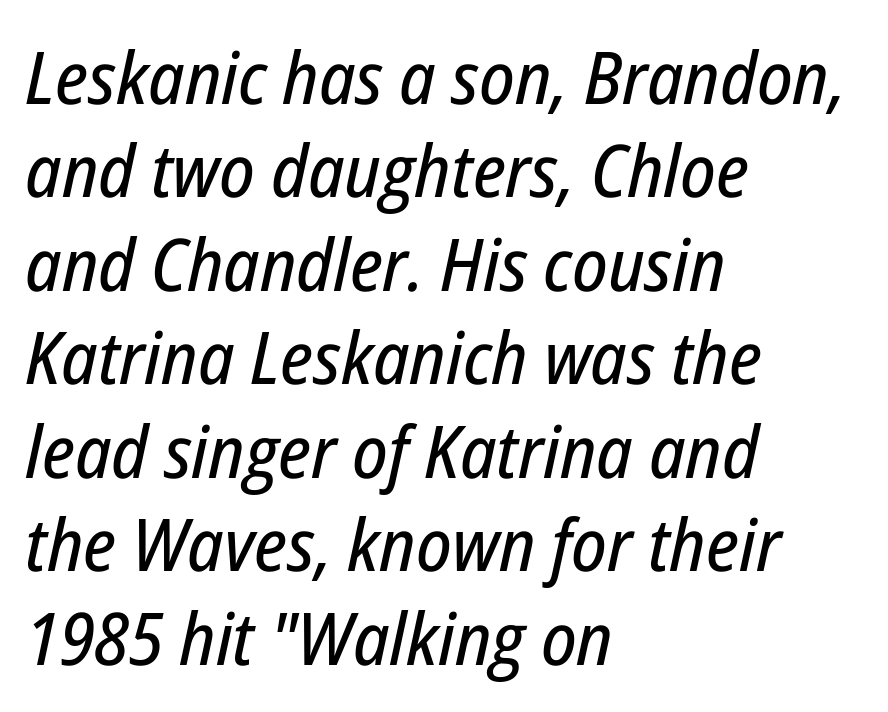
Q: Is the text italic (slanted)? A: Yes, it leans right by about 12 degrees.
Q: Is the text underlined? A: No.
Q: How is the paragraph aligned? A: Left-aligned.
Q: Is the spacing between letters normal or unusually wide? A: Normal.
Q: Is the spacing between lines tight, normal or loose? A: Normal.
Q: Width (condensed, normal, or wide)? A: Condensed.
Q: Stroke contrast? A: Low.
Q: x-height? A: Medium.
Q: Monospaced? A: No.
